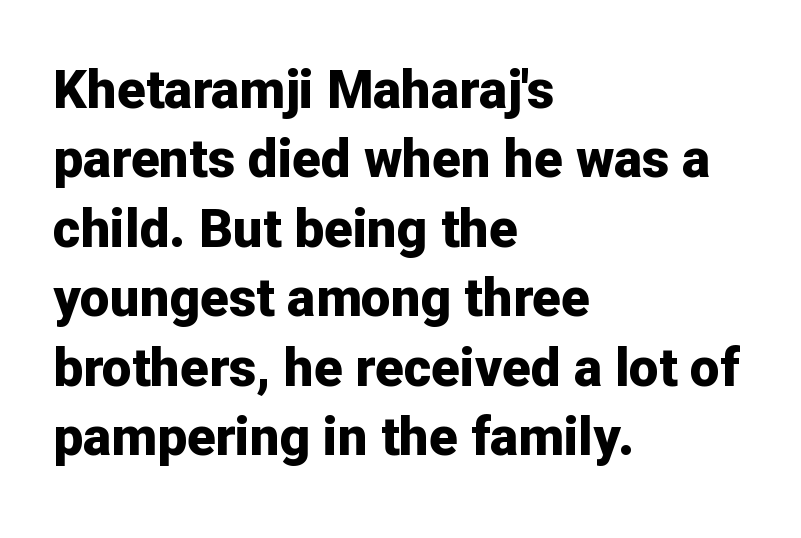
{"serif": "no", "italic": "no", "bold": "yes", "weight": "bold", "width": "normal", "stroke_contrast": "low", "x_height": "medium", "monospaced": "no", "underline": "no", "align": "left", "line_spacing": "normal", "line_spacing_ratio": 1.31, "letter_spacing": "normal", "letter_spacing_em": 0.0, "glyph_px": 53}
